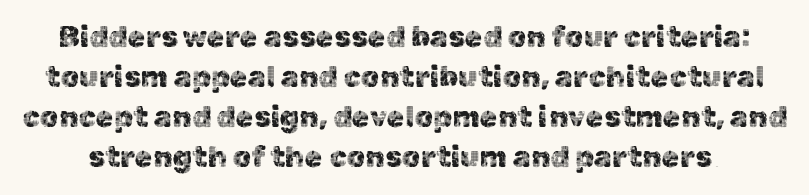
The image shows 29 px sans-serif type, upright; set normal line spacing (1.38x), normal letter spacing, not underlined; a medium x-height.
